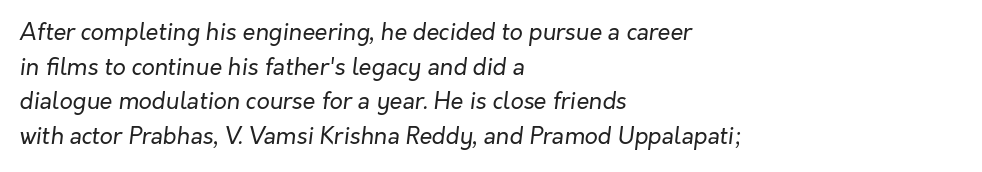
The zone under the glyphs is completely vacant. One-word summary of the alignment: left. No letter is thick-stroked: the sample isn't bold. You can tell it's italic because the verticals aren't actually vertical.
